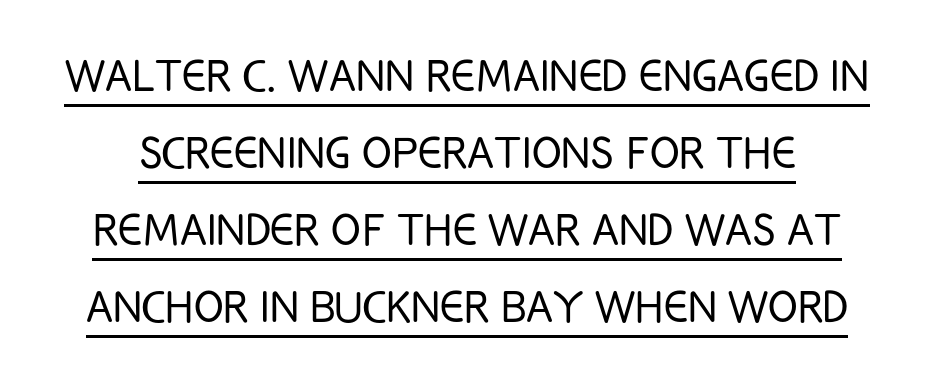
{"serif": "no", "italic": "no", "bold": "no", "weight": "light", "width": "condensed", "stroke_contrast": "low", "x_height": "large", "monospaced": "no", "underline": "yes", "line_spacing": "normal", "line_spacing_ratio": 1.4, "letter_spacing": "normal", "letter_spacing_em": 0.0, "glyph_px": 55}
